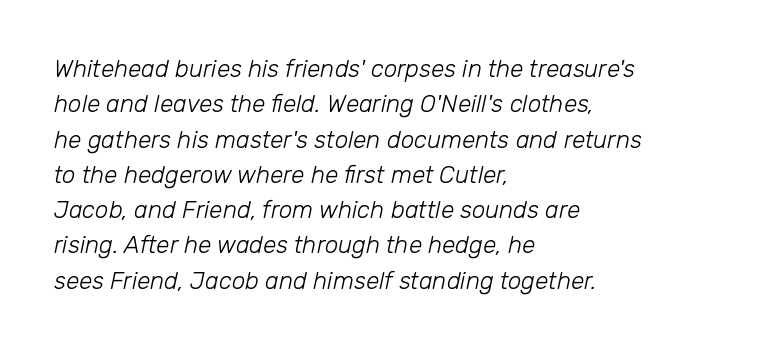
Has an underline been added? It has not. Line starts are locked; line ends wander. Spacing between characters is what you'd get straight out of the box. Observe the lean: these are italic letterforms. A quiet, ordinary-to-light weight characterises the typeface. Quick note: interline space is typical.
